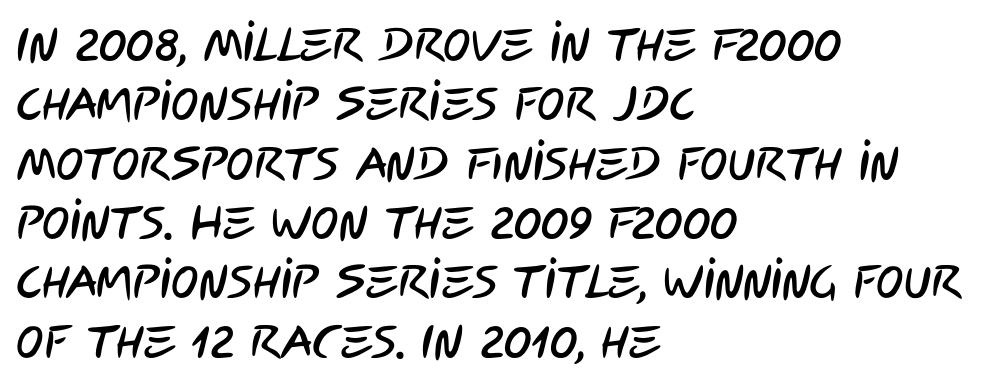
Q: Is the typeface a serif or a sans-serif typeface? A: Sans-serif.
Q: Is the text underlined? A: No.
Q: How is the paragraph aligned? A: Left-aligned.
Q: Is the spacing between letters normal or unusually wide? A: Normal.
Q: Is the spacing between lines tight, normal or loose? A: Normal.
Q: Width (condensed, normal, or wide)? A: Condensed.
Q: Stroke contrast? A: Low.
Q: x-height? A: Large.
Q: Monospaced? A: No.
